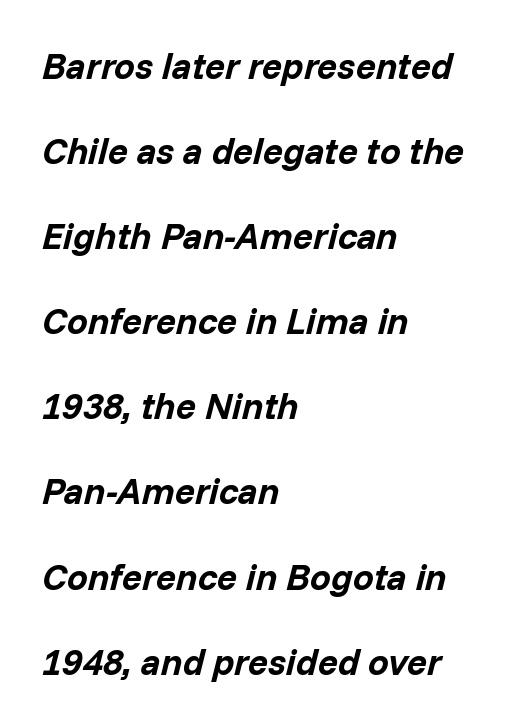
{"italic": "yes", "lean": "right", "slant_degrees": 14, "bold": "yes", "weight": "bold", "width": "normal", "stroke_contrast": "low", "x_height": "medium", "monospaced": "no", "underline": "no", "align": "left", "line_spacing": "loose", "line_spacing_ratio": 2.3, "letter_spacing": "normal", "letter_spacing_em": 0.0, "glyph_px": 37}
